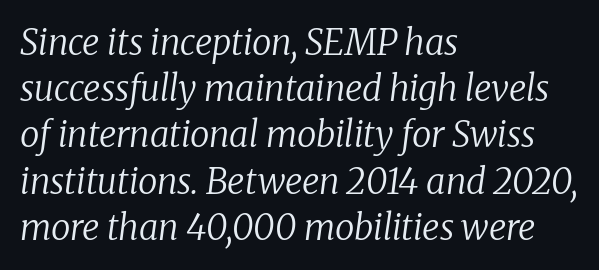
Q: Is the text bold? A: No.
Q: Is the text italic (slanted)? A: Yes, it leans right by about 8 degrees.
Q: Is the typeface a serif or a sans-serif typeface? A: Serif.
Q: Is the text underlined? A: No.
Q: How is the paragraph aligned? A: Left-aligned.
Q: Is the spacing between letters normal or unusually wide? A: Normal.
Q: Is the spacing between lines tight, normal or loose? A: Normal.
Q: Width (condensed, normal, or wide)? A: Normal.
Q: Stroke contrast? A: Low.
Q: x-height? A: Medium.
Q: Monospaced? A: No.
